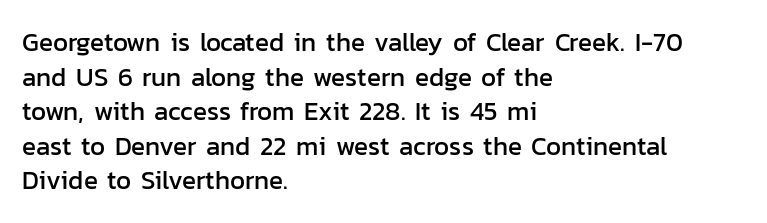
{"italic": "no", "underline": "no", "align": "left", "line_spacing": "normal", "line_spacing_ratio": 1.33, "letter_spacing": "normal", "letter_spacing_em": 0.0, "glyph_px": 26}
